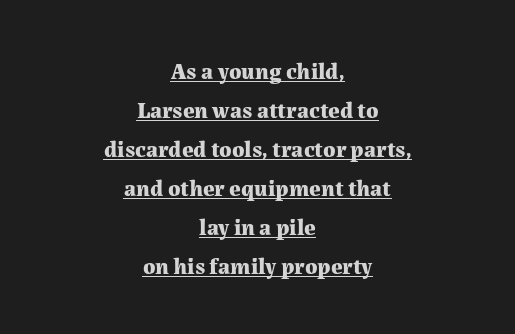
The image shows 23 px bold type, upright; set centered, normal line spacing (1.7x), normal letter spacing, underlined.
